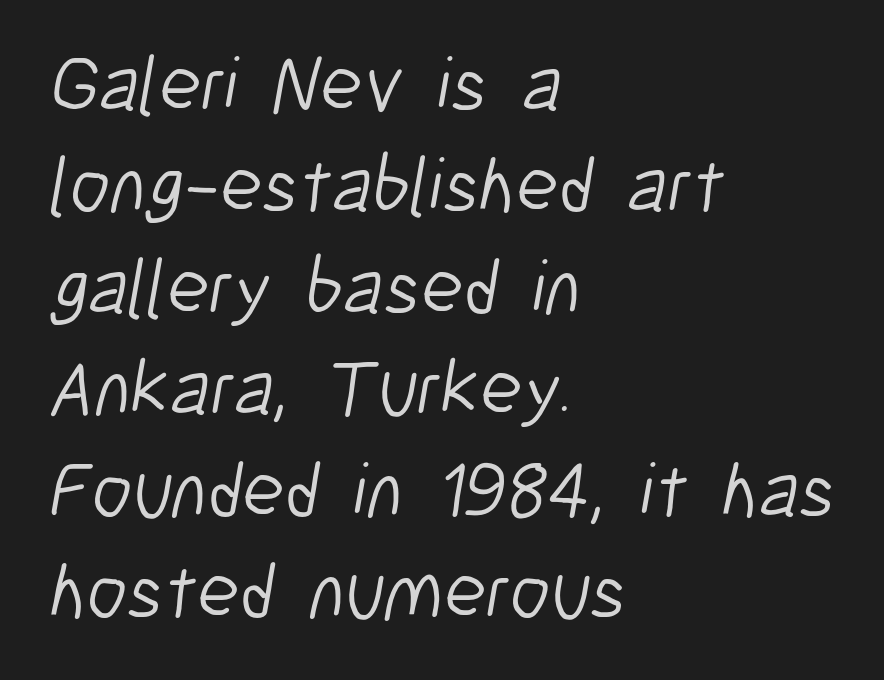
The image shows 78 px light, condensed sans-serif type; set left-aligned, normal line spacing (1.3x), normal letter spacing, not underlined; low stroke contrast and a medium x-height.
